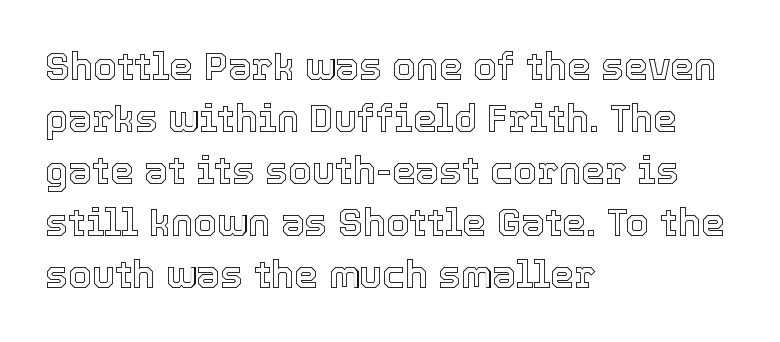
The image shows 38 px text type, upright; set left-aligned, normal line spacing (1.37x), normal letter spacing, not underlined; a medium x-height.
